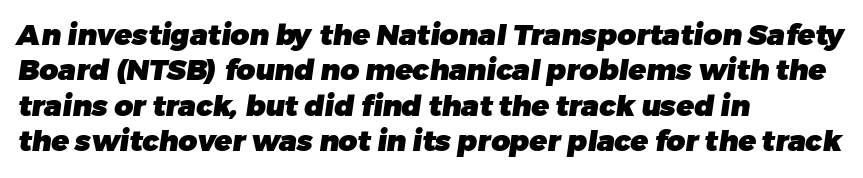
{"serif": "no", "bold": "yes", "weight": "heavy", "width": "normal", "stroke_contrast": "low", "x_height": "medium", "monospaced": "no", "underline": "no", "align": "left", "line_spacing_ratio": 1.22, "letter_spacing": "normal", "letter_spacing_em": 0.0, "glyph_px": 29}
